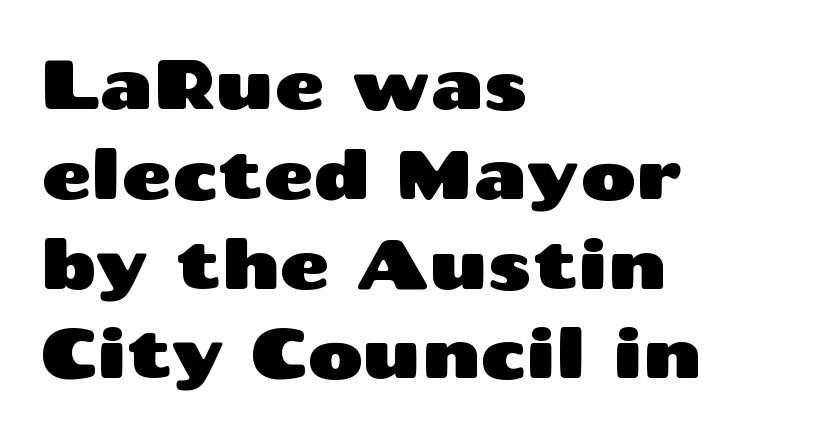
The foot of each line stays bare and open. The line-height multiplier appears to be the usual default. A typesetter would call this proportional, since set widths differ per character. Characters remain perfectly vertical along every line. The paragraph shown leans on its left margin.
